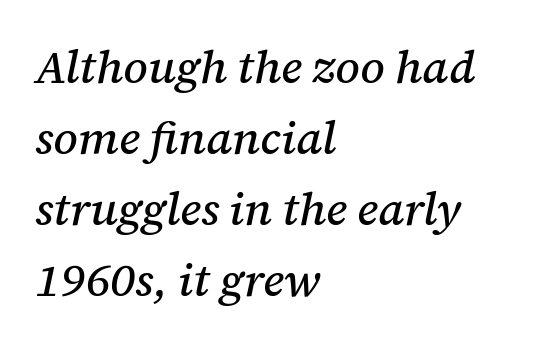
The letters are slanted; this is an italic face. Letterform terminals end in serifs throughout the passage. Looks like regular typesetting: each glyph gets only the width it needs. Line starts are locked; line ends wander. The baseline area is clear. Tracking here is standard; glyphs follow each other at the usual distance.
